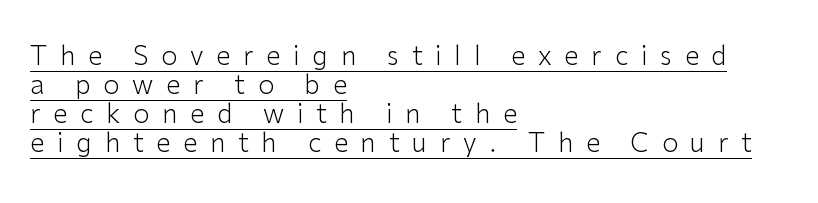
The image shows 26 px text type, upright; set left-aligned, tight line spacing (1.11x), unusually wide letter spacing (+0.49 em), underlined.
